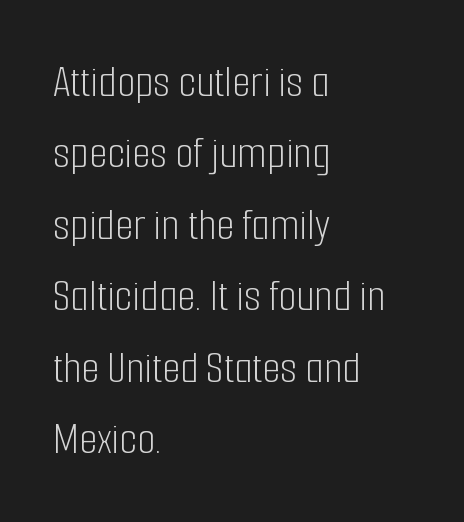
The image shows 47 px light, condensed sans-serif type, upright; set left-aligned, normal line spacing (1.52x), normal letter spacing, not underlined; low stroke contrast and a medium x-height.
